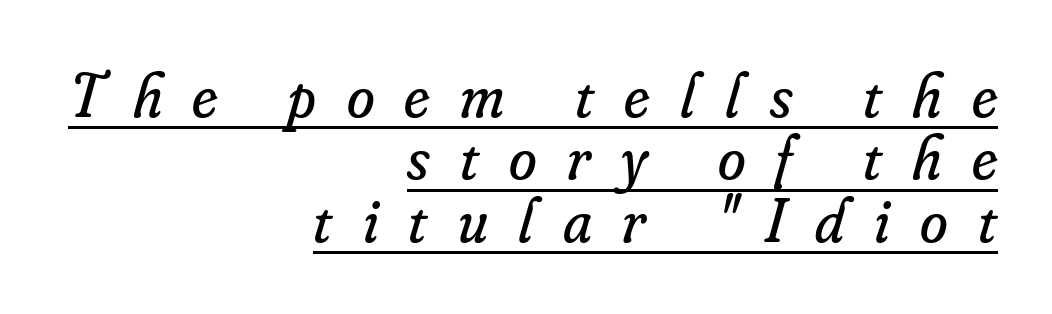
The image shows 63 px regular-weight serif type, italic (leaning right); set right-aligned, tight line spacing (0.99x), unusually wide letter spacing (+0.48 em), underlined; low stroke contrast and a small x-height.
